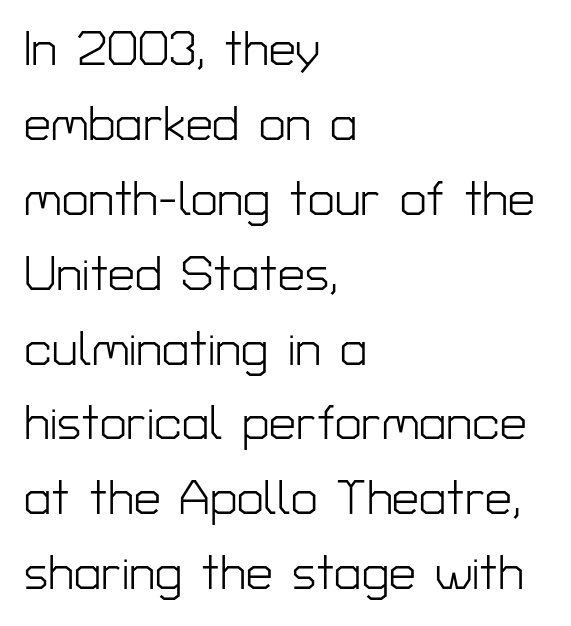
Q: Is the text bold? A: No.
Q: Is the text italic (slanted)? A: No, it is upright.
Q: Is the typeface a serif or a sans-serif typeface? A: Sans-serif.
Q: Is the text underlined? A: No.
Q: How is the paragraph aligned? A: Left-aligned.
Q: Is the spacing between letters normal or unusually wide? A: Normal.
Q: Is the spacing between lines tight, normal or loose? A: Normal.
Q: Width (condensed, normal, or wide)? A: Normal.
Q: Stroke contrast? A: Low.
Q: x-height? A: Medium.
Q: Monospaced? A: No.
